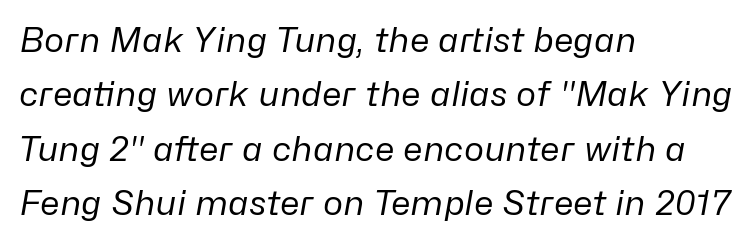
Q: Is the text bold? A: No.
Q: Is the text italic (slanted)? A: Yes, it leans right by about 10 degrees.
Q: Is the text underlined? A: No.
Q: How is the paragraph aligned? A: Left-aligned.
Q: Is the spacing between letters normal or unusually wide? A: Normal.
Q: Is the spacing between lines tight, normal or loose? A: Normal.
Q: Width (condensed, normal, or wide)? A: Normal.
Q: Stroke contrast? A: Low.
Q: x-height? A: Medium.
Q: Monospaced? A: No.
